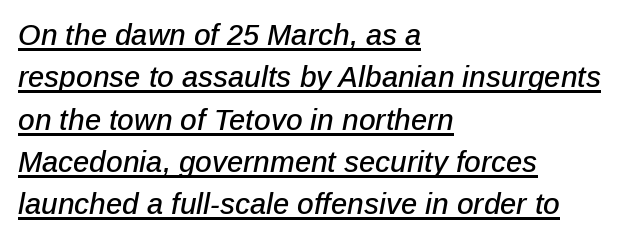
Q: Is the text italic (slanted)? A: Yes, it leans right by about 12 degrees.
Q: Is the text underlined? A: Yes.
Q: How is the paragraph aligned? A: Left-aligned.
Q: Is the spacing between letters normal or unusually wide? A: Normal.
Q: Is the spacing between lines tight, normal or loose? A: Normal.
Q: Width (condensed, normal, or wide)? A: Normal.
Q: Stroke contrast? A: Low.
Q: x-height? A: Medium.
Q: Monospaced? A: No.
